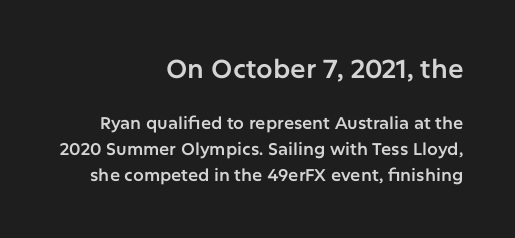
Nobody touched the tracking dial on this one. The passage shown stacks its lines at a standard gap. The face used here appears at its bigger size in the upper chunk. Check the space under the baseline: it is left empty. Reading down the block, your eye finds every line finishing at a fixed right position. The type sits square on the baseline with zero lean.
